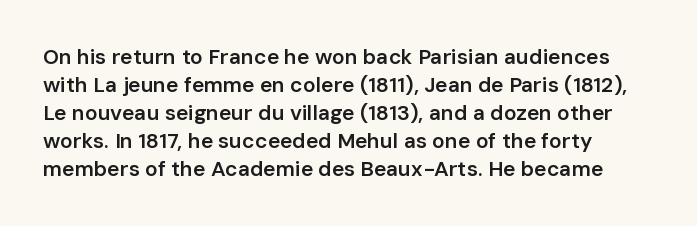
This is moderately heavy type, rendered in semibold. The baseline area is clear. The horizontal fit of the characters is conventional and even. Layout note: lines flush left.
